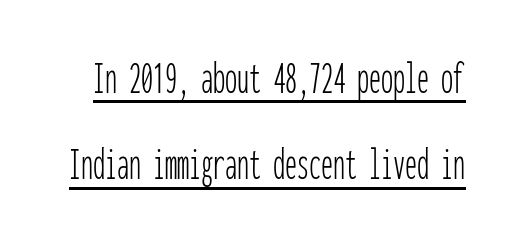
{"serif": "no", "italic": "no", "bold": "no", "weight": "thin", "width": "condensed", "stroke_contrast": "low", "x_height": "medium", "monospaced": "yes", "underline": "yes", "line_spacing_ratio": 1.8, "letter_spacing": "normal", "letter_spacing_em": 0.0, "glyph_px": 48}
